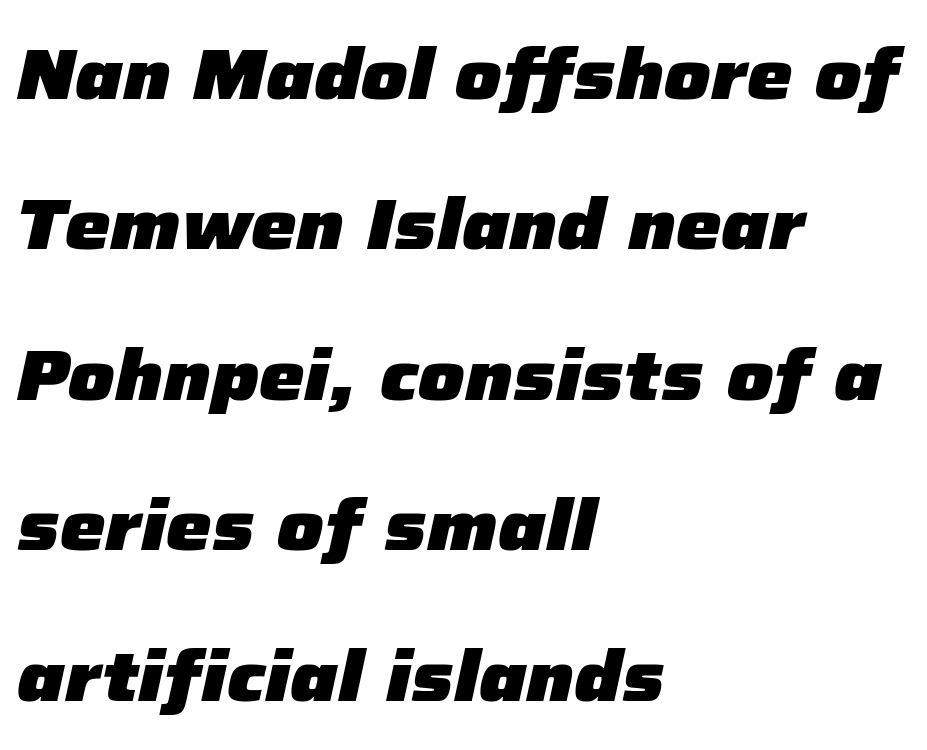
{"italic": "yes", "lean": "right", "slant_degrees": 12, "bold": "yes", "weight": "heavy", "width": "normal", "stroke_contrast": "low", "x_height": "medium", "monospaced": "no", "underline": "no", "align": "left", "line_spacing": "loose", "line_spacing_ratio": 2.09, "letter_spacing": "normal", "letter_spacing_em": 0.0, "glyph_px": 72}
